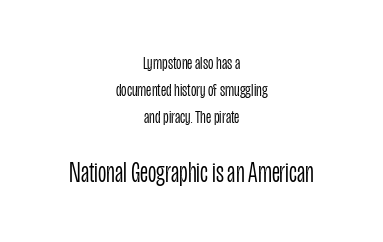
The image shows 29 px light, condensed sans-serif type, upright; set centered, normal line spacing (1.42x), normal letter spacing, not underlined; the second (bottom) block is 1.53x larger; low stroke contrast and a large x-height.
